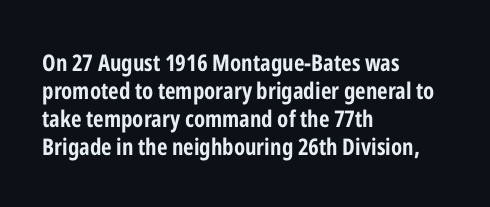
{"italic": "no", "bold": "yes", "underline": "no", "align": "left", "line_spacing_ratio": 1.22, "letter_spacing": "normal", "letter_spacing_em": 0.0, "glyph_px": 23}
